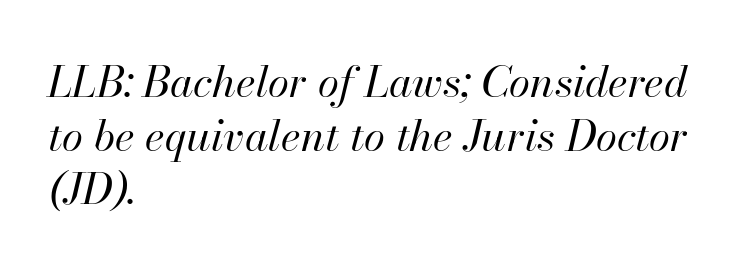
Q: Is the text bold? A: No.
Q: Is the text italic (slanted)? A: Yes, it leans right by about 13 degrees.
Q: Is the text underlined? A: No.
Q: How is the paragraph aligned? A: Left-aligned.
Q: Is the spacing between letters normal or unusually wide? A: Normal.
Q: Is the spacing between lines tight, normal or loose? A: Normal.
Q: Width (condensed, normal, or wide)? A: Normal.
Q: Stroke contrast? A: High.
Q: x-height? A: Small.
Q: Monospaced? A: No.
